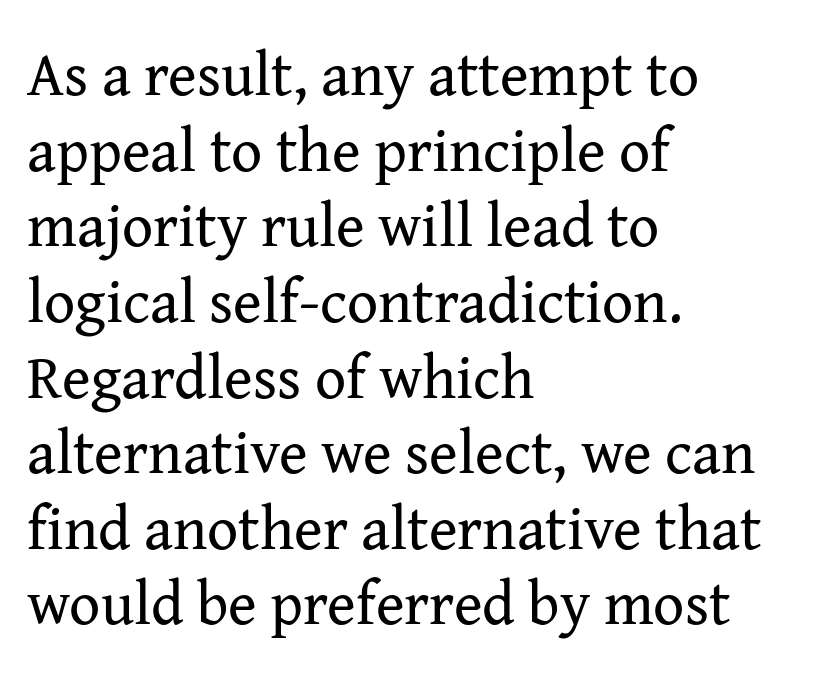
The image shows 61 px regular-weight serif type, upright; set left-aligned, line spacing 1.24x, normal letter spacing, not underlined; medium stroke contrast and a medium x-height.
